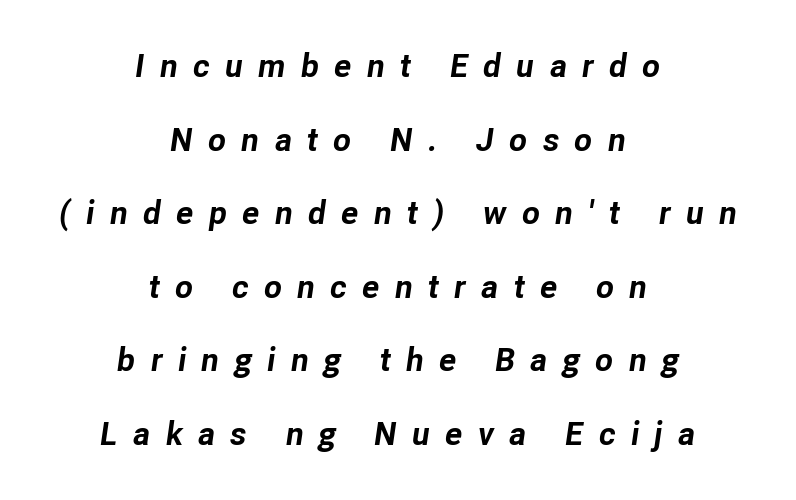
Centered paragraph, ragged on both sides. These words are printed bold, with thick strokes throughout. Inter-character spacing is expanded well beyond the font's built-in metrics. Type without underlining. A great deal of white space separates one row of letters from the next.
